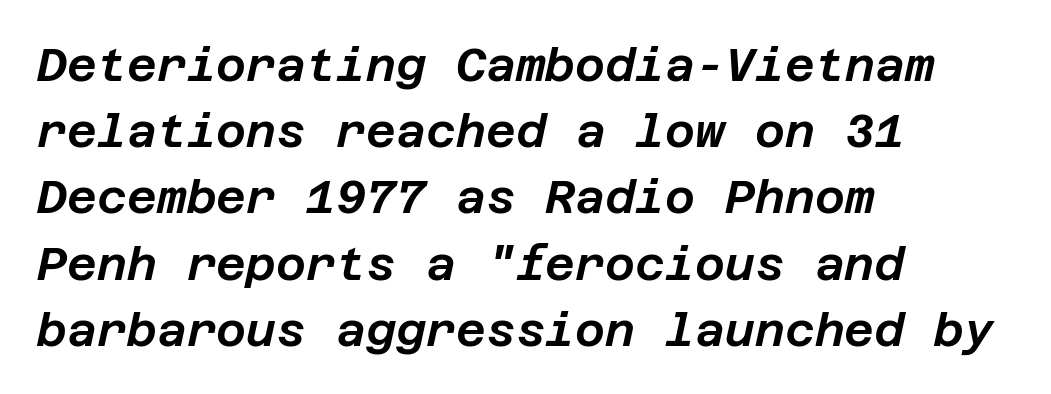
Q: Is the text italic (slanted)? A: Yes, it leans right by about 12 degrees.
Q: Is the text underlined? A: No.
Q: How is the paragraph aligned? A: Left-aligned.
Q: Is the spacing between letters normal or unusually wide? A: Normal.
Q: Is the spacing between lines tight, normal or loose? A: Normal.
Q: Width (condensed, normal, or wide)? A: Normal.
Q: Stroke contrast? A: Low.
Q: x-height? A: Large.
